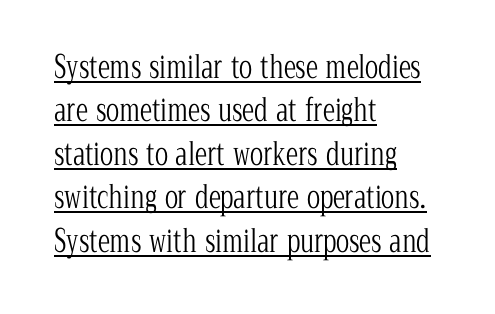
{"serif": "yes", "italic": "no", "bold": "no", "weight": "light", "width": "condensed", "stroke_contrast": "low", "x_height": "medium", "monospaced": "no", "underline": "yes", "align": "left", "line_spacing": "normal", "line_spacing_ratio": 1.4, "letter_spacing": "normal", "letter_spacing_em": 0.0, "glyph_px": 31}
